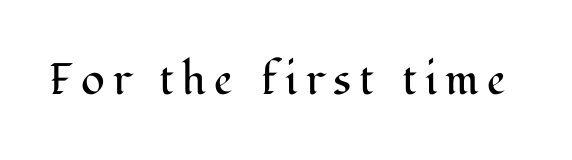
The image shows 44 px regular-weight serif type, upright; set not underlined; medium stroke contrast and a medium x-height.
